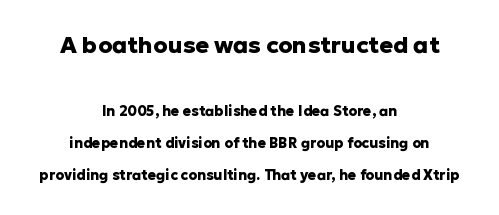
The image shows 23 px bold type, upright; set centered, loose line spacing (2.31x), normal letter spacing, not underlined; the first (top) block is 1.64x larger.
